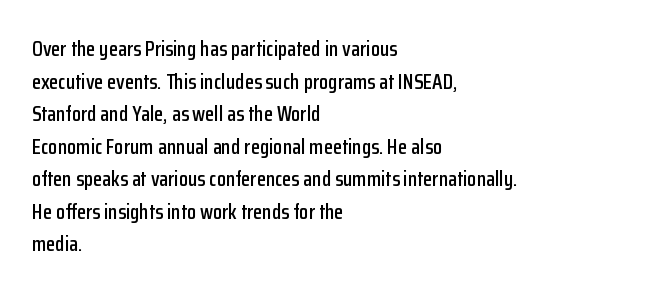
{"italic": "no", "underline": "no", "align": "left", "line_spacing": "normal", "line_spacing_ratio": 1.55, "letter_spacing": "normal", "letter_spacing_em": 0.0, "glyph_px": 21}
